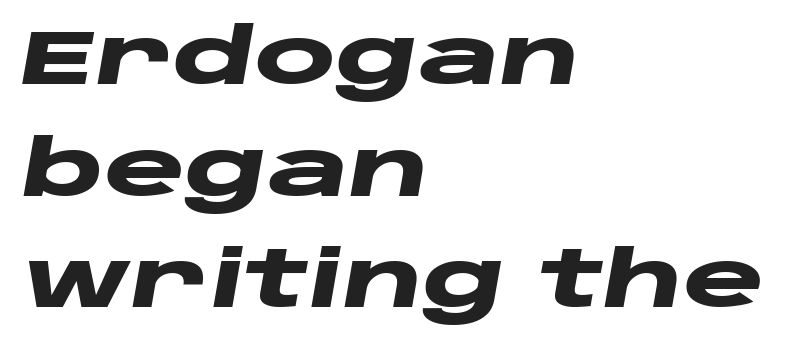
The image shows 77 px heavy, wide type, italic (leaning right); set left-aligned, normal line spacing (1.45x), normal letter spacing, not underlined; low stroke contrast and a large x-height.
